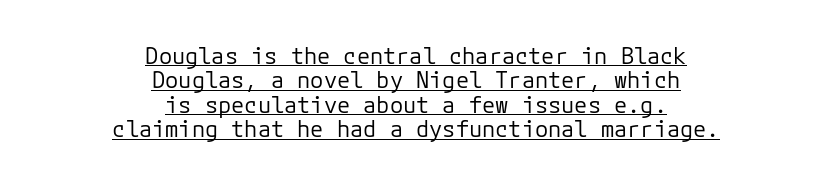
The image shows 22 px text type, upright; set centered, tight line spacing (1.11x), normal letter spacing, underlined.
